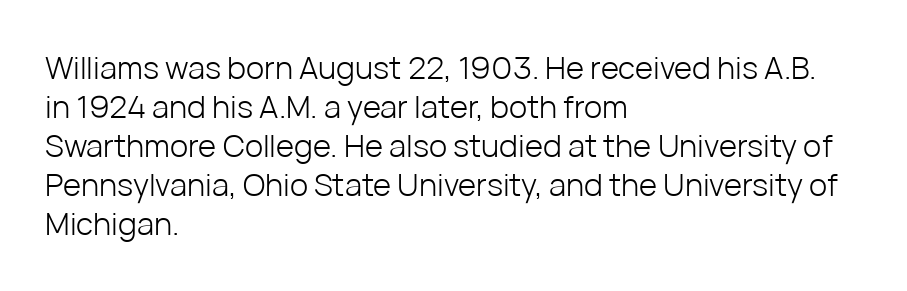
Tracking value appears to be zero — textbook default spacing. The lines are quadded left. The letters carry no serifs — their stems end cleanly without finishing strokes. No italicization has been applied; the sample stays upright. The area under the type is left untouched. Is there much room between lines? A standard amount, neither cramped nor airy.
